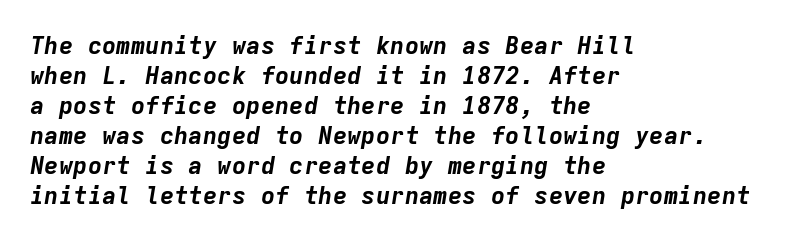
Q: Is the text bold? A: Yes.
Q: Is the text italic (slanted)? A: Yes, it leans right by about 9 degrees.
Q: Is the text underlined? A: No.
Q: How is the paragraph aligned? A: Left-aligned.
Q: Is the spacing between letters normal or unusually wide? A: Normal.
Q: Is the spacing between lines tight, normal or loose? A: Normal.
